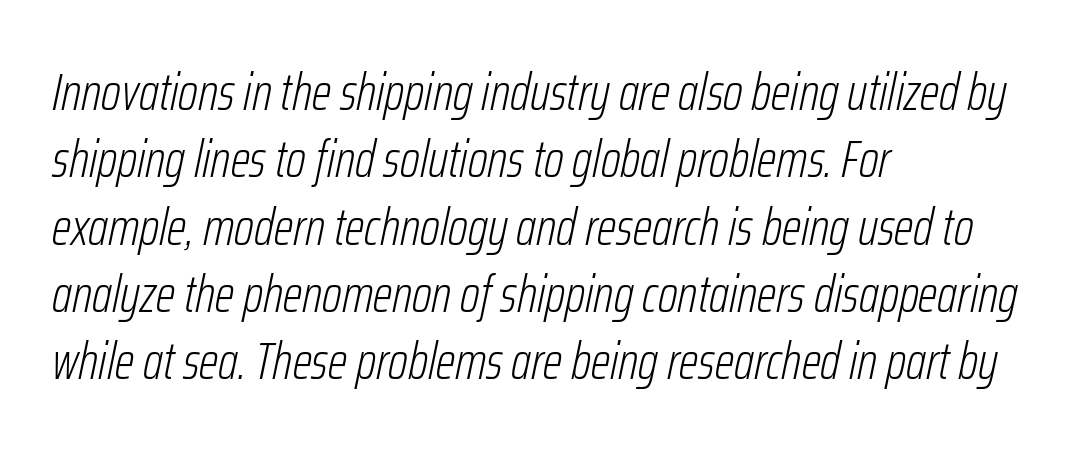
A typesetter would call this proportional, since set widths differ per character. Rule under the text: the space is simply empty. Evenly set lines give the paragraph a standard silhouette. The gaps between neighbouring characters are ordinary and unremarkable. The characters are drawn with everyday or finer stroke widths.
